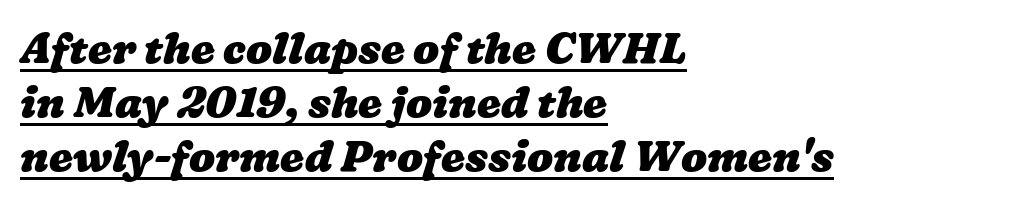
{"bold": "yes", "weight": "heavy", "width": "wide", "stroke_contrast": "low", "x_height": "medium", "monospaced": "no", "underline": "yes", "align": "left", "line_spacing": "normal", "line_spacing_ratio": 1.26, "letter_spacing": "normal", "letter_spacing_em": 0.0, "glyph_px": 43}
